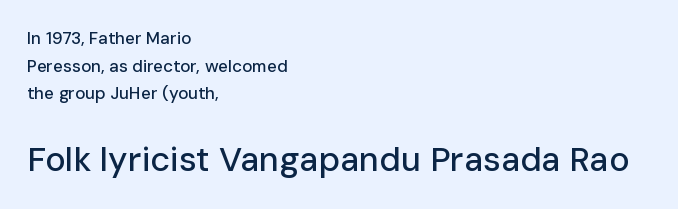
Q: Is the text italic (slanted)? A: No, it is upright.
Q: Is the typeface a serif or a sans-serif typeface? A: Sans-serif.
Q: Is the text underlined? A: No.
Q: How is the paragraph aligned? A: Left-aligned.
Q: Is the spacing between letters normal or unusually wide? A: Normal.
Q: Is the spacing between lines tight, normal or loose? A: Normal.
Q: Which block of text is set in a larger size, the first (top) or the second (bottom)? A: The second (bottom) one.
Q: Width (condensed, normal, or wide)? A: Normal.
Q: Stroke contrast? A: Low.
Q: x-height? A: Medium.
Q: Monospaced? A: No.
